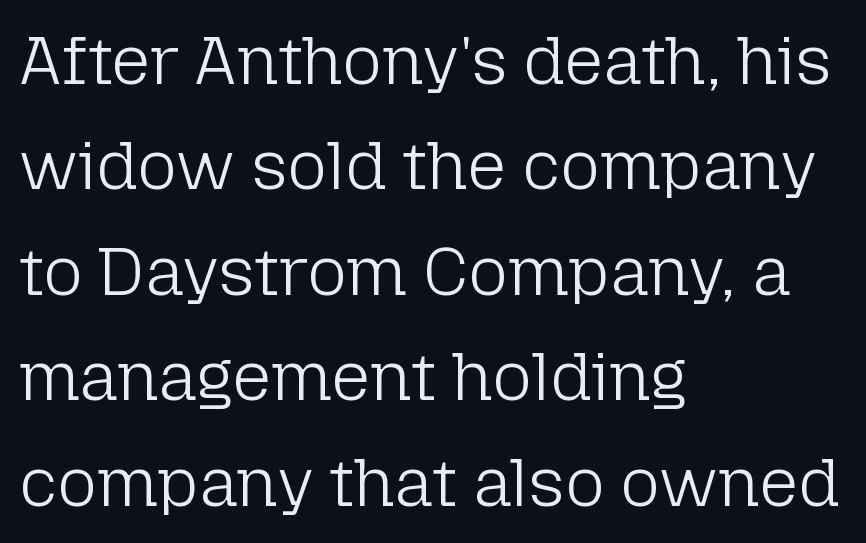
Typographically, this falls in the sans-serif category. This sample has the flowing, uneven cadence of proportional lettering. Has an underline been added? It has not. Heaviness? Minimal to ordinary, like unemphasized prose.
